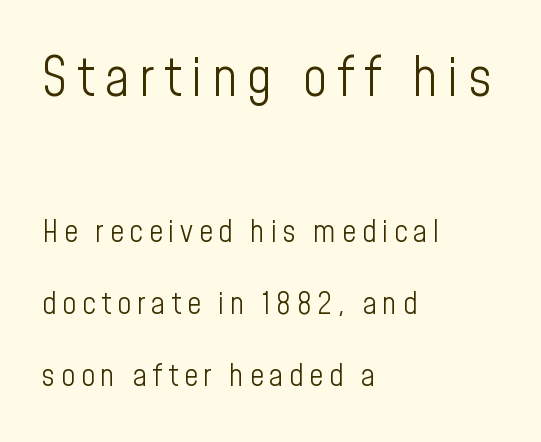
The image shows 54 px light, condensed sans-serif type, upright; set left-aligned, loose line spacing (2.33x), not underlined; the first (top) block is 1.74x larger; low stroke contrast and a medium x-height.
